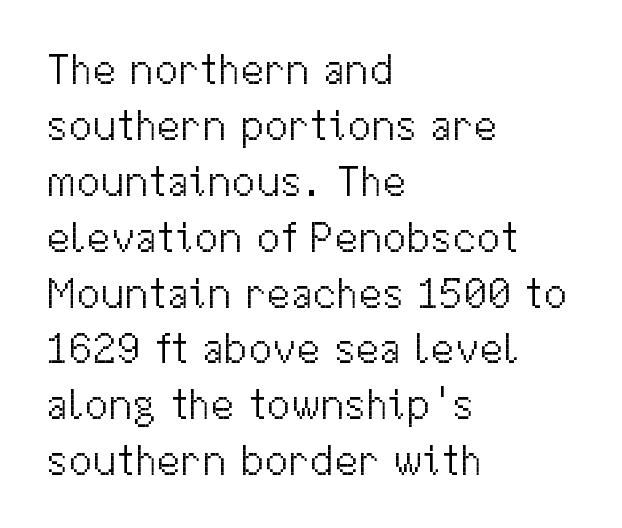
The image shows 43 px light sans-serif type, upright; set left-aligned, normal line spacing (1.3x), normal letter spacing, not underlined; medium stroke contrast and a medium x-height.
